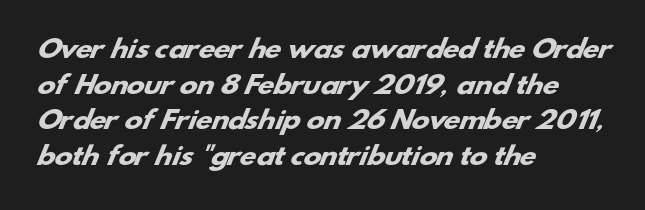
Q: Is the text bold? A: Yes.
Q: Is the text underlined? A: No.
Q: How is the paragraph aligned? A: Left-aligned.
Q: Is the spacing between letters normal or unusually wide? A: Normal.
Q: Is the spacing between lines tight, normal or loose? A: Normal.
